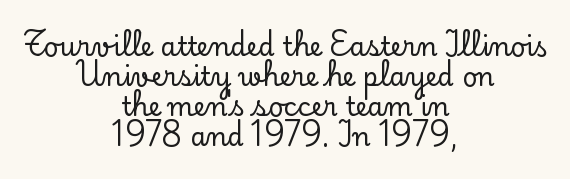
Casual observation: everything's sitting right in the middle. Italic: no, the glyphs are upright roman. Between one letter and the next there's only the usual sliver of space. The glyphs are unaccompanied by any horizontal stroke below them.
